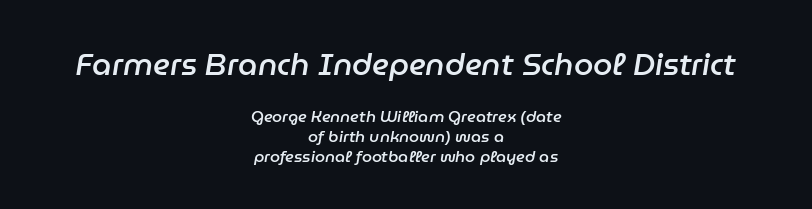
Q: Is the text bold? A: Semi-bold.
Q: Is the text italic (slanted)? A: Yes, it leans right by about 9 degrees.
Q: Is the text underlined? A: No.
Q: How is the paragraph aligned? A: Centered.
Q: Is the spacing between letters normal or unusually wide? A: Normal.
Q: Is the spacing between lines tight, normal or loose? A: Normal.
Q: Which block of text is set in a larger size, the first (top) or the second (bottom)? A: The first (top) one.
Q: Width (condensed, normal, or wide)? A: Normal.
Q: Stroke contrast? A: Low.
Q: x-height? A: Medium.
Q: Monospaced? A: No.
